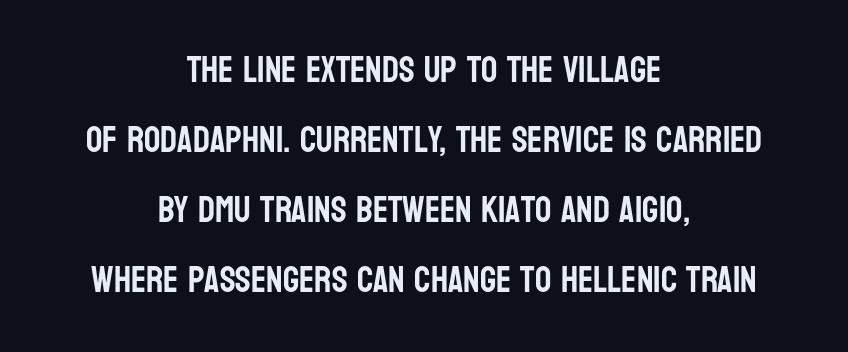
{"serif": "no", "italic": "no", "width": "condensed", "stroke_contrast": "low", "x_height": "large", "monospaced": "no", "underline": "no", "align": "center", "line_spacing": "loose", "line_spacing_ratio": 1.94, "letter_spacing": "normal", "letter_spacing_em": 0.0, "glyph_px": 36}
